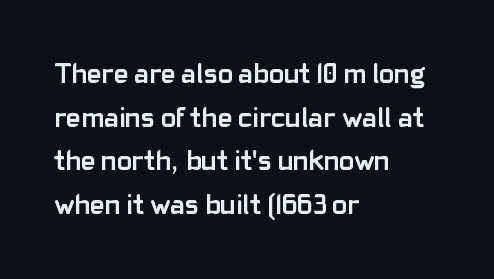
{"serif": "no", "italic": "no", "bold": "yes", "weight": "semibold", "width": "normal", "stroke_contrast": "low", "x_height": "medium", "monospaced": "no", "underline": "no", "align": "left", "line_spacing": "normal", "line_spacing_ratio": 1.56, "letter_spacing": "normal", "letter_spacing_em": 0.0, "glyph_px": 28}
